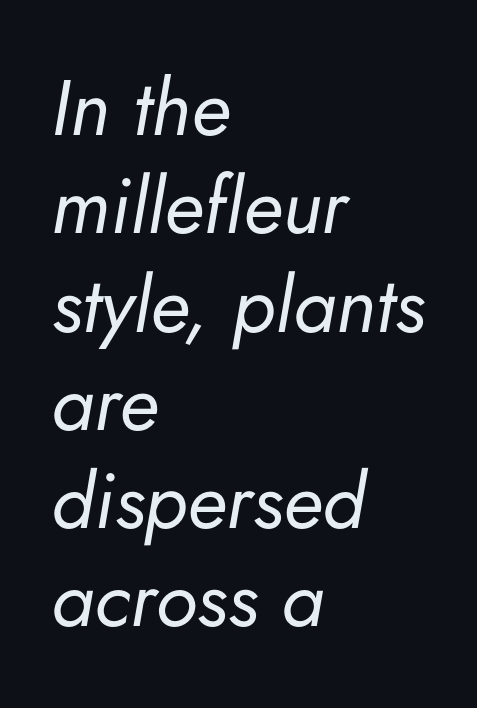
Q: Is the text bold? A: No.
Q: Is the text italic (slanted)? A: Yes, it leans right by about 5 degrees.
Q: Is the text underlined? A: No.
Q: How is the paragraph aligned? A: Left-aligned.
Q: Is the spacing between letters normal or unusually wide? A: Normal.
Q: Is the spacing between lines tight, normal or loose? A: Normal.
Q: Width (condensed, normal, or wide)? A: Normal.
Q: Stroke contrast? A: Low.
Q: x-height? A: Small.
Q: Monospaced? A: No.
